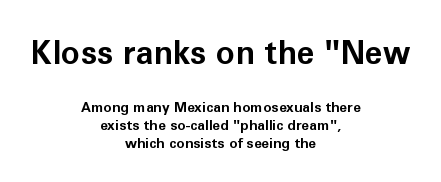
The image shows 32 px bold sans-serif type, upright; set centered, normal line spacing (1.29x), normal letter spacing, not underlined; the first (top) block is 2.29x larger; low stroke contrast and a medium x-height.
